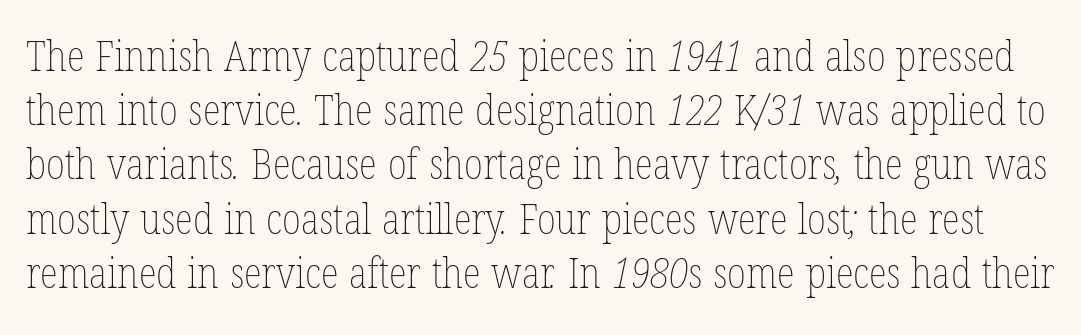
Characters follow at the spacing the type designer built in. Caption: face not bold, strokes unweighted. Reading down the column, the eye jumps a familiar distance to each next line. Glance below the letters and you will spot only blank space. The face used here is proportionally spaced, like ordinary book or web type.
